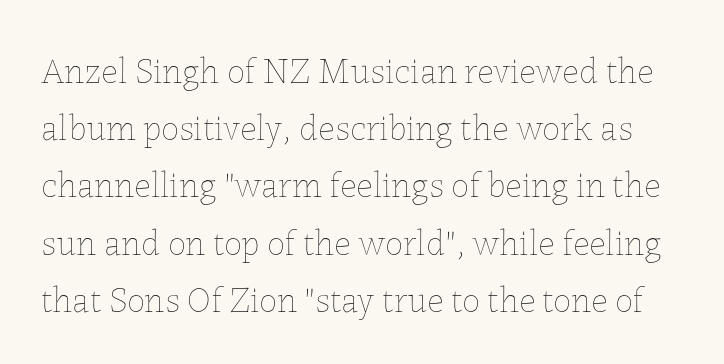
{"italic": "no", "bold": "no", "weight": "thin", "width": "normal", "stroke_contrast": "low", "x_height": "medium", "monospaced": "no", "underline": "no", "line_spacing": "normal", "line_spacing_ratio": 1.59, "letter_spacing": "normal", "letter_spacing_em": 0.0, "glyph_px": 36}
